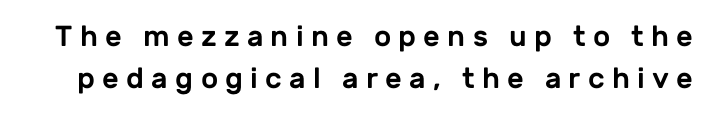
Quick note: underline off. Vertical strokes here are truly vertical. The glyphs in this specimen are sans serif. Loose tracking; the words dissolve into strings of separated letters.
